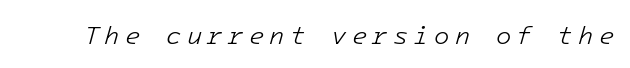
Q: Is the text bold? A: No.
Q: Is the text italic (slanted)? A: Yes, it leans right by about 16 degrees.
Q: Is the text underlined? A: No.
Q: Is the spacing between letters normal or unusually wide? A: Unusually wide.
